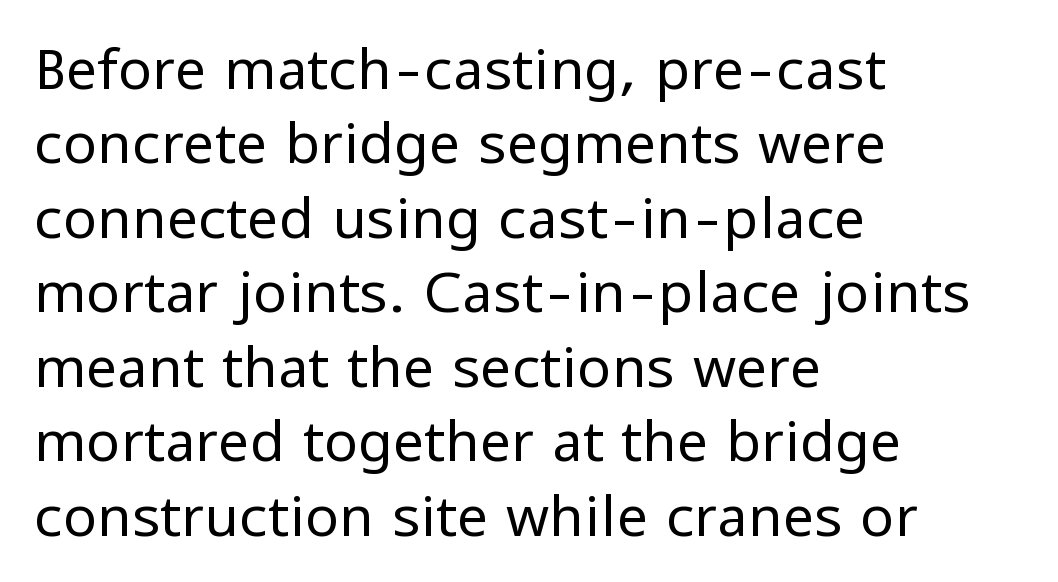
The image shows 56 px regular-weight sans-serif type, upright; set left-aligned, normal line spacing (1.33x), normal letter spacing, not underlined; low stroke contrast and a medium x-height.
